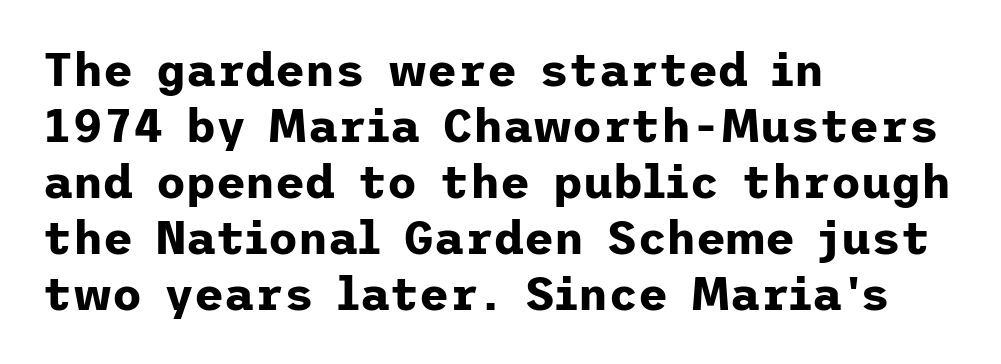
{"serif": "no", "italic": "no", "bold": "yes", "weight": "bold", "width": "normal", "stroke_contrast": "low", "x_height": "medium", "underline": "no", "align": "left", "line_spacing_ratio": 1.22, "letter_spacing": "normal", "letter_spacing_em": 0.0, "glyph_px": 46}
